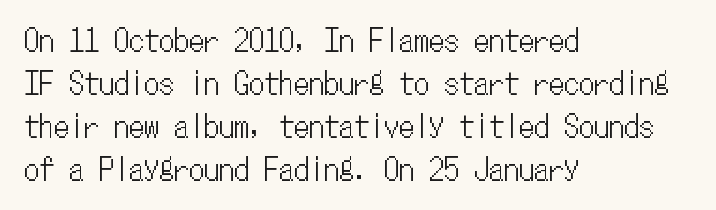
{"italic": "no", "width": "condensed", "stroke_contrast": "low", "x_height": "medium", "monospaced": "yes", "underline": "no", "align": "left", "line_spacing": "normal", "line_spacing_ratio": 1.43, "letter_spacing": "normal", "letter_spacing_em": 0.0, "glyph_px": 30}
